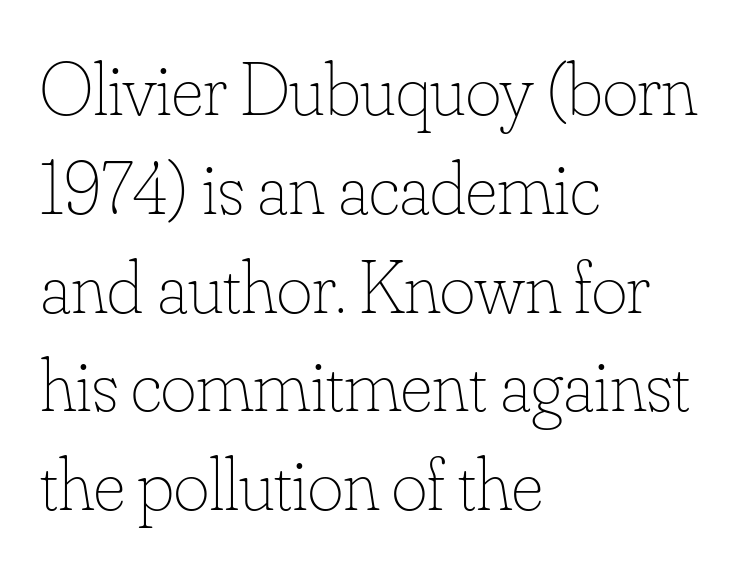
Q: Is the text bold? A: No.
Q: Is the text italic (slanted)? A: No, it is upright.
Q: Is the text underlined? A: No.
Q: How is the paragraph aligned? A: Left-aligned.
Q: Is the spacing between letters normal or unusually wide? A: Normal.
Q: Is the spacing between lines tight, normal or loose? A: Normal.
Q: Width (condensed, normal, or wide)? A: Normal.
Q: Stroke contrast? A: Low.
Q: x-height? A: Small.
Q: Monospaced? A: No.
